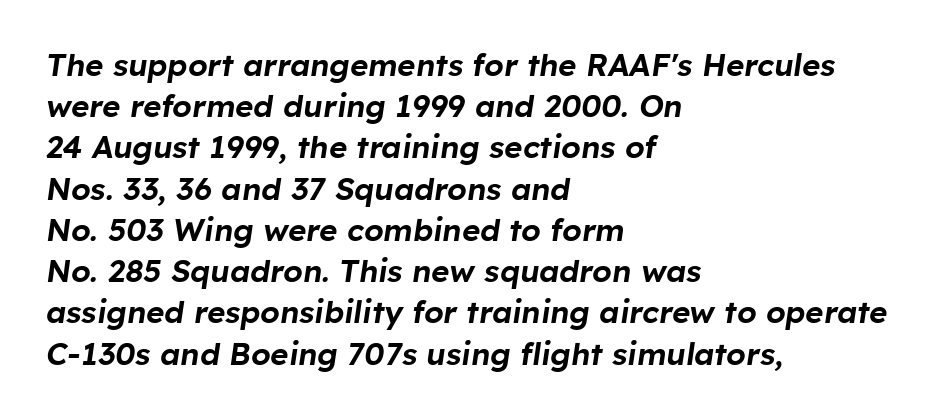
The space beneath each line is pristine and unruled. Do the characters align in a grid? No, the font is proportional. This rendering uses left alignment, leaving the right contour irregular. These lines were composed using italics. Tracking here is standard; glyphs follow each other at the usual distance.
